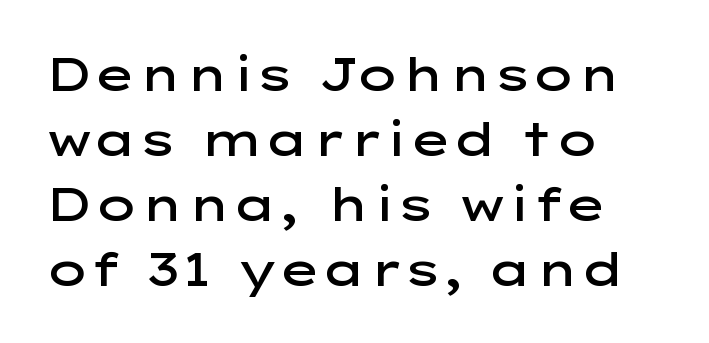
The type is set solid horizontally, with unmodified tracking. Caption: multi-line text, flush left, ragged right. The designer went with a sans here, leaving each stem footless. Beneath every word, the page is bare.
